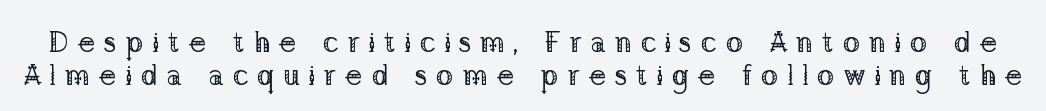
Display-style spreading of the glyphs; the letterfit is very open. Bare-footed words on every line. The letters stand upright; this is a roman face. Each letter keeps its own natural width here, so spacing adapts to shape. Stroke mass is kept to a normal reading level or below.
